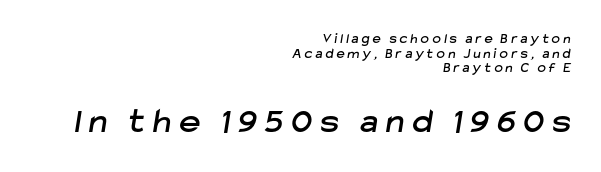
Small over large — that's the arrangement of the two blocks here. Words float on clear page, feet unadorned. The compositor pushed each line to the right boundary. You could only call the tracking loose — the letters float apart.
